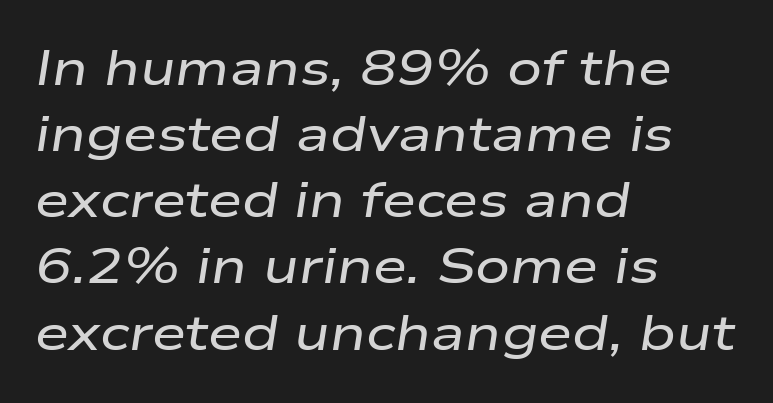
The image shows 49 px wide type, italic (leaning right); set left-aligned, normal line spacing (1.35x), normal letter spacing, not underlined; low stroke contrast and a medium x-height.
